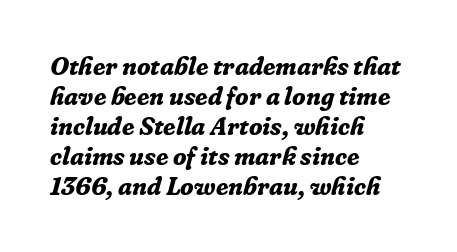
{"italic": "yes", "lean": "right", "slant_degrees": 16, "bold": "yes", "underline": "no", "align": "left", "line_spacing_ratio": 1.2, "letter_spacing": "normal", "letter_spacing_em": 0.0, "glyph_px": 25}
